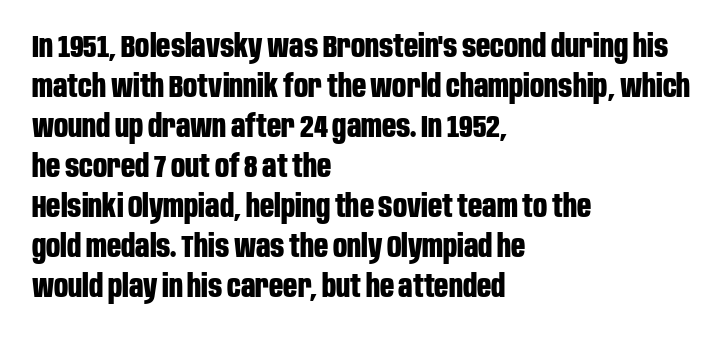
{"serif": "no", "italic": "no", "bold": "yes", "weight": "bold", "width": "condensed", "stroke_contrast": "low", "x_height": "large", "monospaced": "no", "underline": "no", "align": "left", "line_spacing": "normal", "line_spacing_ratio": 1.29, "letter_spacing": "normal", "letter_spacing_em": 0.0, "glyph_px": 31}
